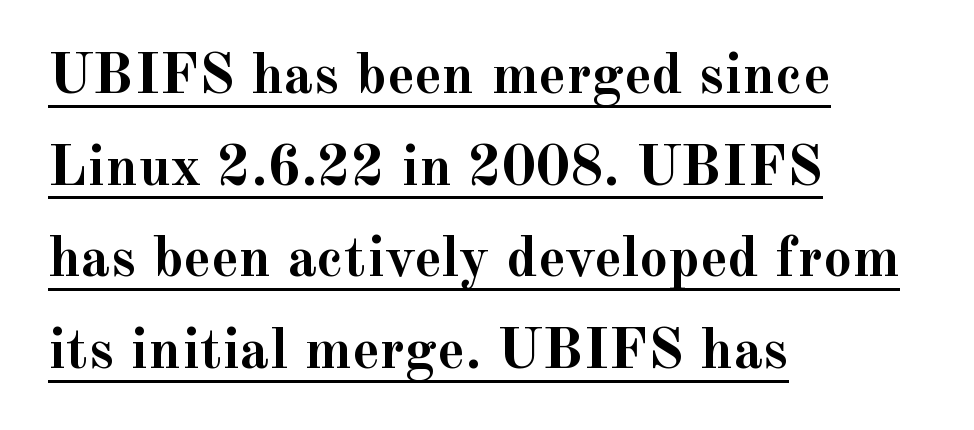
The image shows 58 px semibold serif type, upright; set left-aligned, normal line spacing (1.58x), normal letter spacing, underlined; a small x-height.
